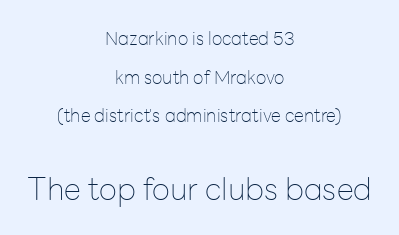
{"serif": "no", "italic": "no", "bold": "no", "weight": "thin", "width": "normal", "stroke_contrast": "low", "x_height": "medium", "monospaced": "no", "underline": "no", "align": "center", "line_spacing": "loose", "line_spacing_ratio": 2.15, "letter_spacing": "normal", "letter_spacing_em": 0.0, "larger_block": "second", "size_ratio": 1.72, "glyph_px": 31}
